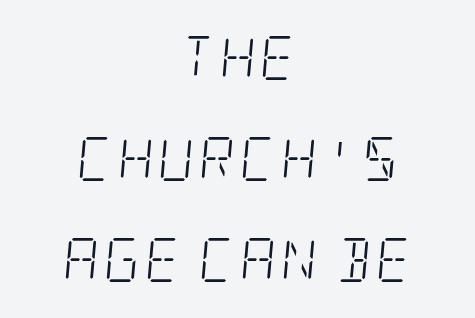
{"serif": "yes", "italic": "yes", "lean": "right", "slant_degrees": 5, "bold": "no", "weight": "light", "width": "condensed", "stroke_contrast": "low", "x_height": "large", "underline": "no", "align": "center", "line_spacing": "loose", "line_spacing_ratio": 2.29, "glyph_px": 44}
